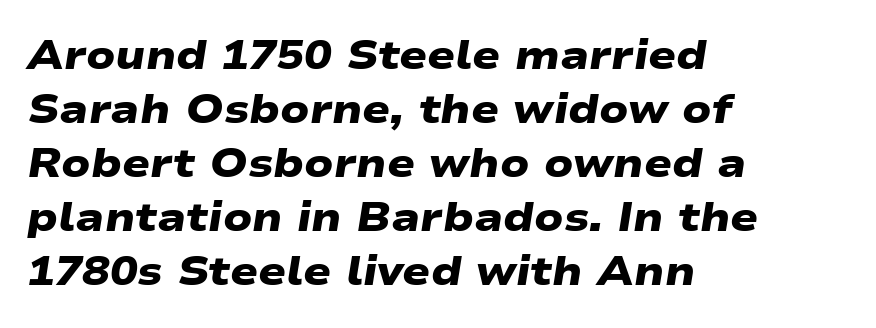
{"serif": "no", "bold": "yes", "weight": "heavy", "width": "wide", "stroke_contrast": "low", "x_height": "medium", "monospaced": "no", "underline": "no", "align": "left", "line_spacing": "normal", "line_spacing_ratio": 1.32, "letter_spacing": "normal", "letter_spacing_em": 0.0, "glyph_px": 41}
